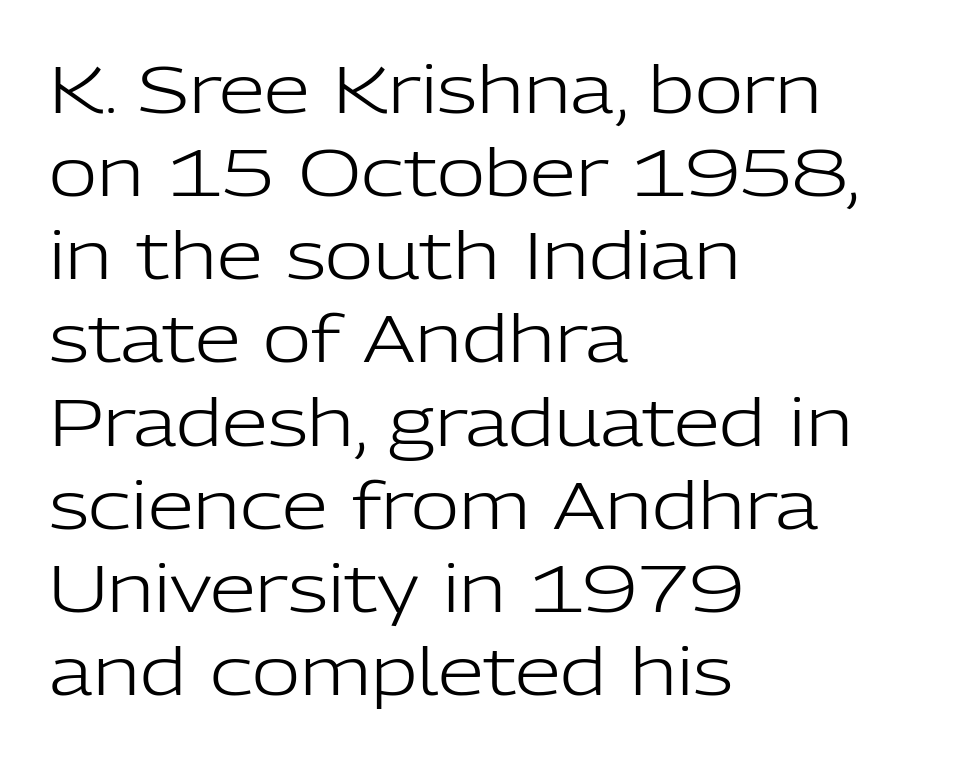
{"serif": "no", "italic": "no", "bold": "no", "weight": "light", "width": "normal", "stroke_contrast": "low", "x_height": "medium", "monospaced": "no", "underline": "no", "align": "left", "line_spacing": "normal", "line_spacing_ratio": 1.26, "letter_spacing": "normal", "letter_spacing_em": 0.0, "glyph_px": 66}
